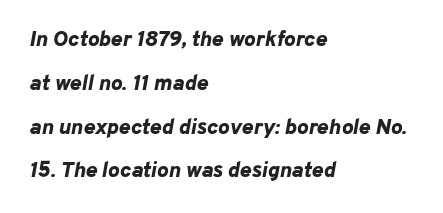
Q: Is the text bold? A: Yes.
Q: Is the text italic (slanted)? A: Yes, it leans right by about 10 degrees.
Q: Is the text underlined? A: No.
Q: How is the paragraph aligned? A: Left-aligned.
Q: Is the spacing between letters normal or unusually wide? A: Normal.
Q: Is the spacing between lines tight, normal or loose? A: Loose.
